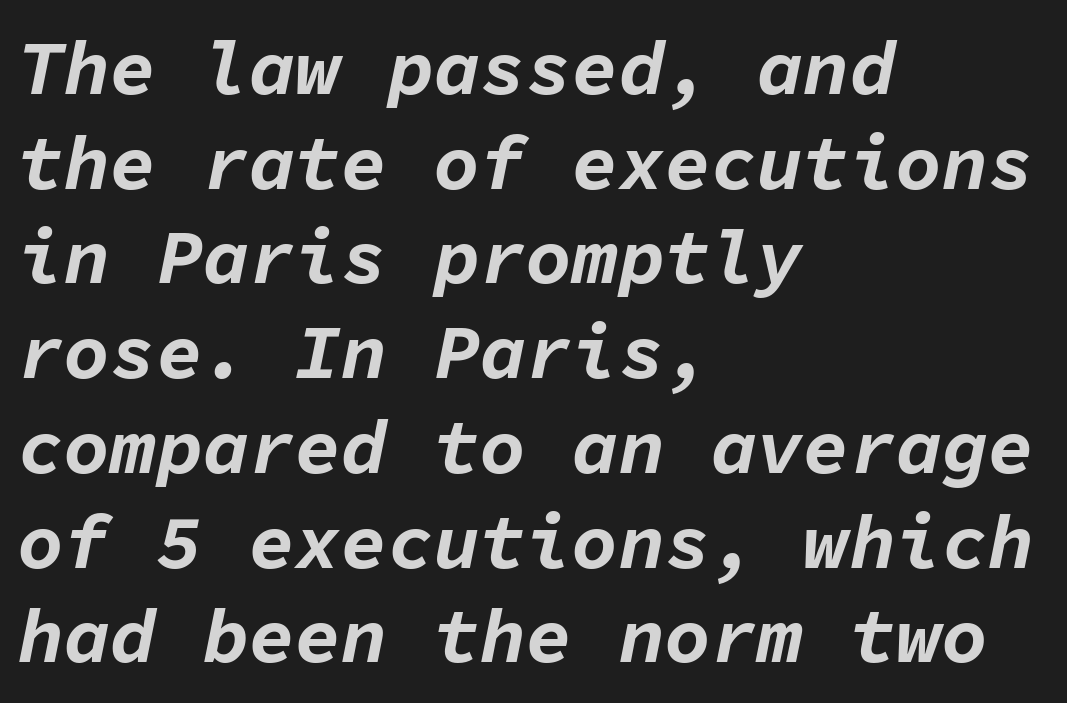
These lines are rendered in a fixed-pitch font. In CSS terms this would be text-align: left. The typography opts for an oblique posture over an upright one. Default kerning and tracking; the words read as compact shapes. The sample has been set heavy, in full bold.
